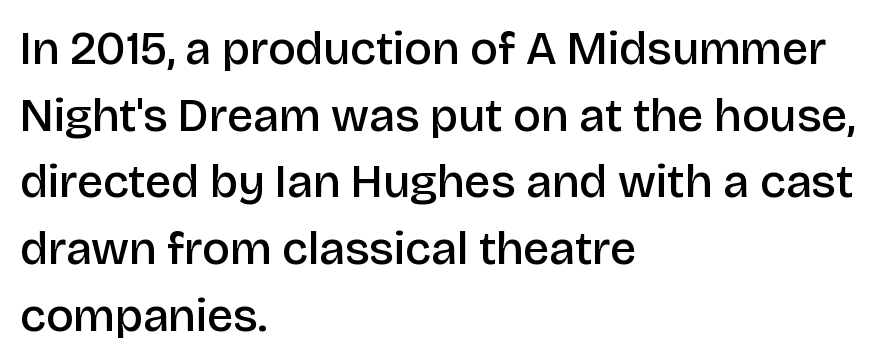
The image shows 47 px semibold sans-serif type, upright; set left-aligned, normal line spacing (1.42x), normal letter spacing, not underlined; low stroke contrast and a large x-height.
